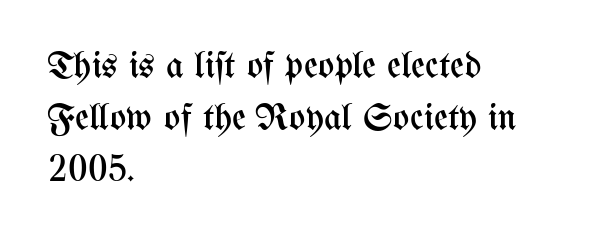
Vertical spacing — default. What stands out about the letter spacing? Nothing — it is the standard amount. Only glyphs here, with clear space below each row. The type sits square on the baseline with zero lean. These lines are rendered in a variable-pitch font.
